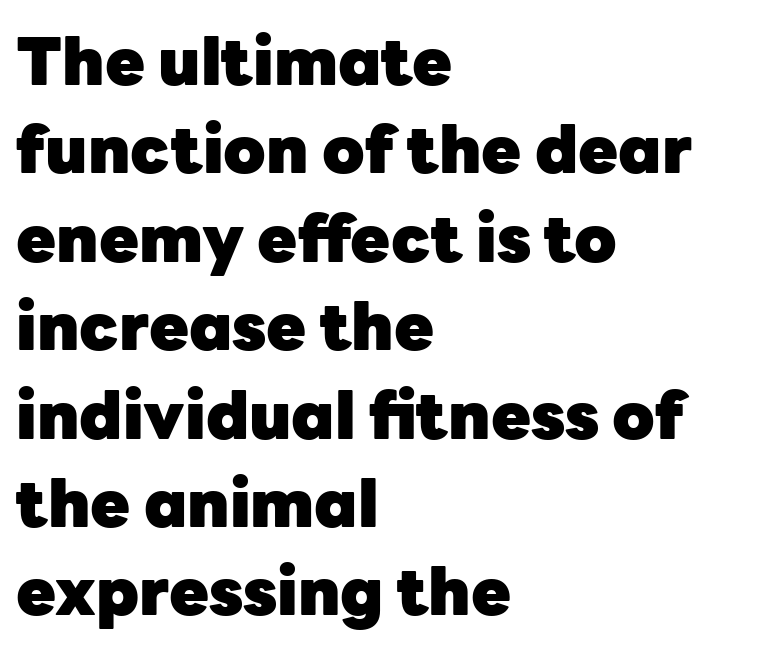
The image shows 65 px heavy sans-serif type, upright; set left-aligned, normal line spacing (1.36x), normal letter spacing, not underlined; low stroke contrast and a medium x-height.
